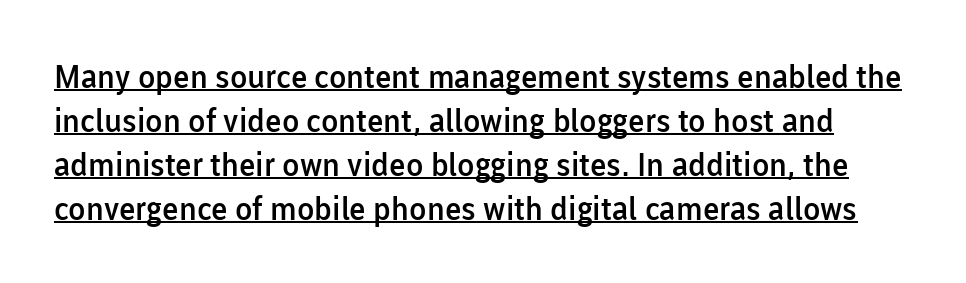
{"serif": "no", "italic": "no", "bold": "semi", "weight": "semibold", "width": "normal", "stroke_contrast": "low", "x_height": "medium", "monospaced": "no", "underline": "yes", "line_spacing": "normal", "line_spacing_ratio": 1.37, "letter_spacing": "normal", "letter_spacing_em": 0.0, "glyph_px": 32}
